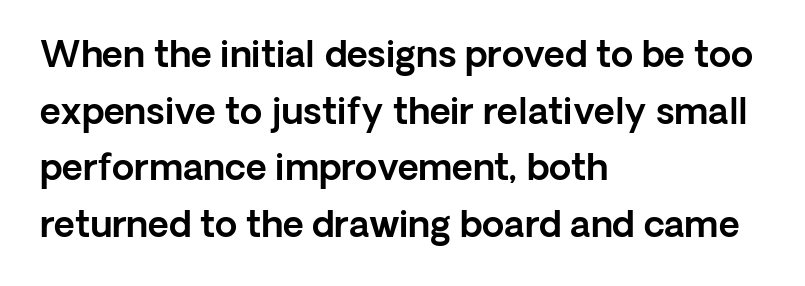
This sample has the flowing, uneven cadence of proportional lettering. What stands out about the letter spacing? Nothing — it is the standard amount. Is there much room between lines? A standard amount, neither cramped nor airy. Grotesque or geometric, the face here clearly has no serifs. If you drew a ruler down the left edge, every line would touch it.
